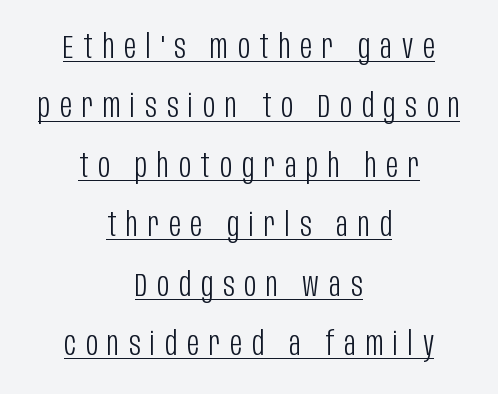
Q: Is the text bold? A: No.
Q: Is the text italic (slanted)? A: No, it is upright.
Q: Is the typeface a serif or a sans-serif typeface? A: Sans-serif.
Q: Is the text underlined? A: Yes.
Q: How is the paragraph aligned? A: Centered.
Q: Is the spacing between letters normal or unusually wide? A: Unusually wide.
Q: Width (condensed, normal, or wide)? A: Condensed.
Q: Stroke contrast? A: Low.
Q: x-height? A: Large.
Q: Monospaced? A: No.
